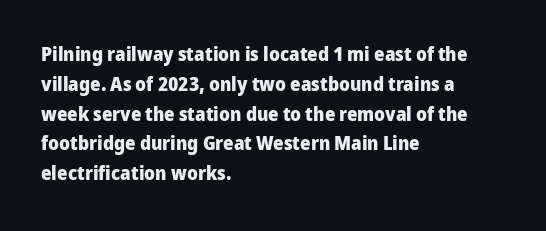
The image shows 20 px bold type, upright; set left-aligned, normal line spacing (1.49x), normal letter spacing, not underlined.
